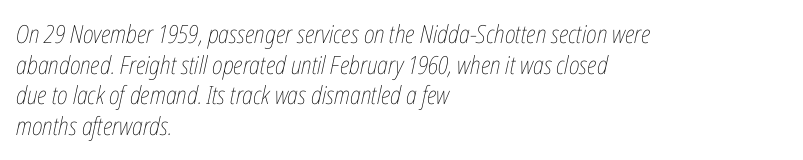
Casual observation: everything's shoved over to the left. The font's italic variant was chosen for this text. A light-to-regular cut is what we see here. Observe the ordinary spacing: letters are neighbours, not strangers.
